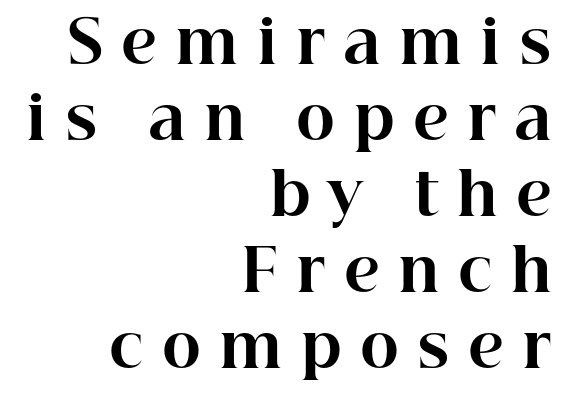
Horizontal alignment here is rightward, an uncommon choice for prose. Does the leading feel generous? No, just average. Each glyph is drawn with heavy, bold strokes. Does the type have serifs? Yes, each stem ends in a small foot. The letters advance in unequal steps, a hallmark of proportional type.
